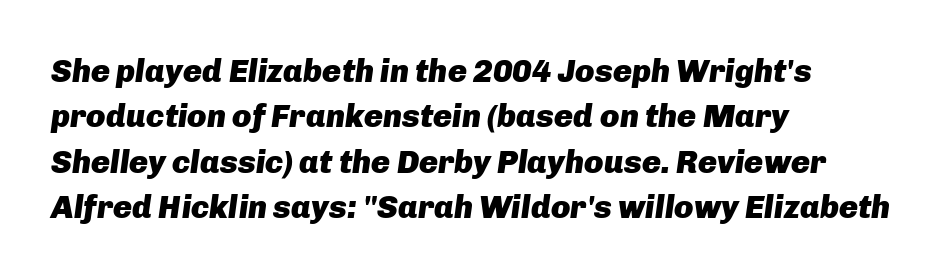
Q: Is the text bold? A: Yes.
Q: Is the text italic (slanted)? A: Yes, it leans right by about 8 degrees.
Q: Is the text underlined? A: No.
Q: How is the paragraph aligned? A: Left-aligned.
Q: Is the spacing between letters normal or unusually wide? A: Normal.
Q: Is the spacing between lines tight, normal or loose? A: Normal.
Q: Width (condensed, normal, or wide)? A: Normal.
Q: Stroke contrast? A: Low.
Q: x-height? A: Medium.
Q: Monospaced? A: No.
